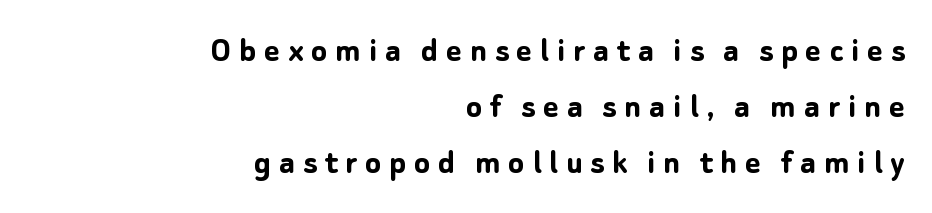
Q: Is the text bold? A: Yes.
Q: Is the text italic (slanted)? A: No, it is upright.
Q: Is the typeface a serif or a sans-serif typeface? A: Sans-serif.
Q: Is the text underlined? A: No.
Q: How is the paragraph aligned? A: Right-aligned.
Q: Is the spacing between letters normal or unusually wide? A: Unusually wide.
Q: Is the spacing between lines tight, normal or loose? A: Normal.
Q: Width (condensed, normal, or wide)? A: Normal.
Q: Stroke contrast? A: Low.
Q: x-height? A: Medium.
Q: Monospaced? A: No.
